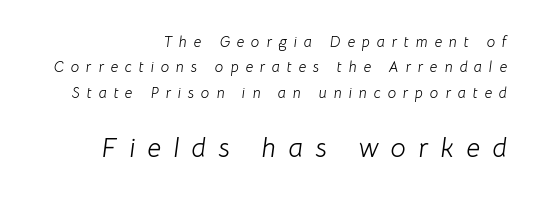
The foot of each line stays bare and open. In terms of posture, this sample is oblique. The strokes carry an ordinary text weight at most. The letters in the lower block stand taller than those in the block above.
